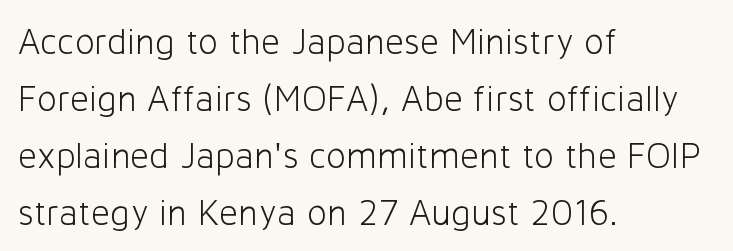
The lines in this sample share a left origin and differ only in where they stop. Default kerning and tracking; the words read as compact shapes. The font's upright variant was chosen for this text. The cut favours lightness, reaching ordinary text weight at its darkest.
